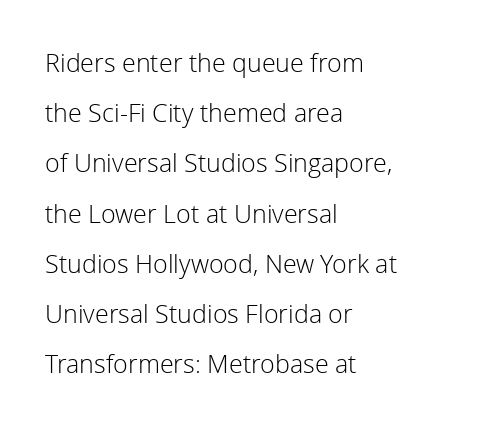
The image shows 25 px text type, upright; set left-aligned, loose line spacing (2.01x), normal letter spacing, not underlined.
